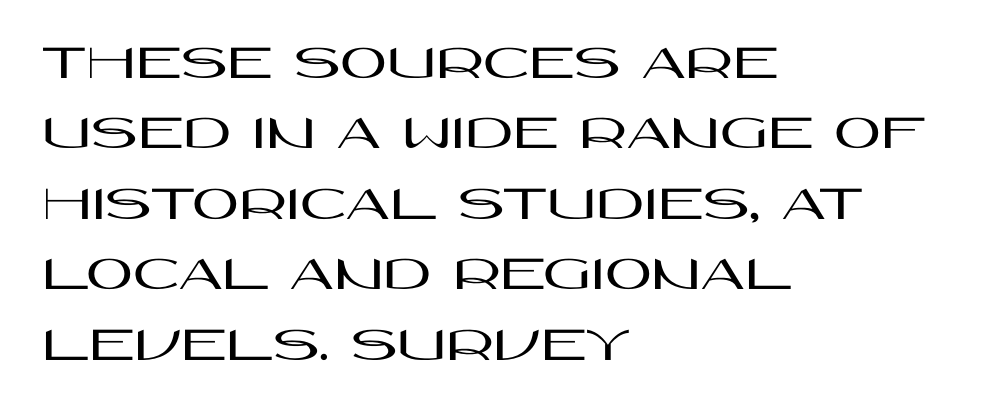
Italic: no, the glyphs are upright roman. These lines sit exactly where default settings would place them. Looks like regular typesetting: each glyph gets only the width it needs. There is no visible air inserted between adjacent glyphs. Beneath every word, the page is bare.
